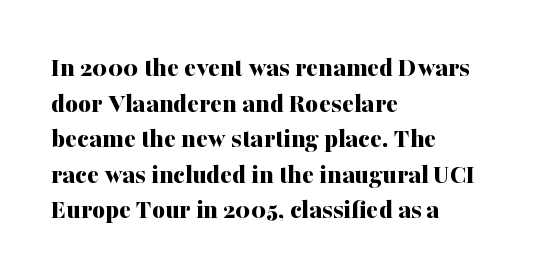
Q: Is the text bold? A: Yes.
Q: Is the text italic (slanted)? A: No, it is upright.
Q: Is the typeface a serif or a sans-serif typeface? A: Serif.
Q: Is the text underlined? A: No.
Q: How is the paragraph aligned? A: Left-aligned.
Q: Is the spacing between letters normal or unusually wide? A: Normal.
Q: Is the spacing between lines tight, normal or loose? A: Normal.
Q: Width (condensed, normal, or wide)? A: Normal.
Q: Stroke contrast? A: Medium.
Q: x-height? A: Medium.
Q: Monospaced? A: No.
